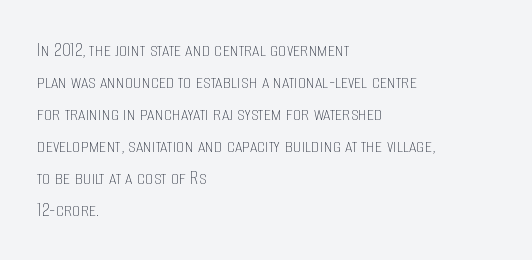
The image shows 21 px text type, upright; set left-aligned, normal line spacing (1.52x), normal letter spacing, not underlined.
